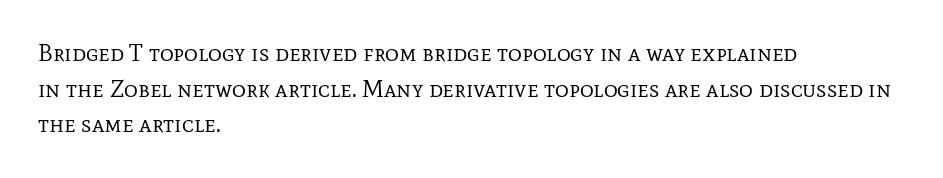
Q: Is the text bold? A: No.
Q: Is the text italic (slanted)? A: No, it is upright.
Q: Is the text underlined? A: No.
Q: How is the paragraph aligned? A: Left-aligned.
Q: Is the spacing between letters normal or unusually wide? A: Normal.
Q: Is the spacing between lines tight, normal or loose? A: Normal.
